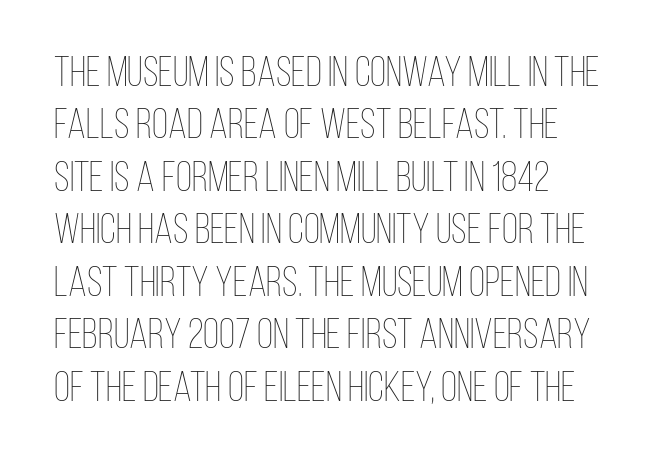
{"italic": "no", "bold": "no", "weight": "thin", "width": "condensed", "stroke_contrast": "low", "x_height": "large", "monospaced": "no", "underline": "no", "align": "left", "line_spacing": "normal", "line_spacing_ratio": 1.25, "letter_spacing": "normal", "letter_spacing_em": 0.0, "glyph_px": 42}
